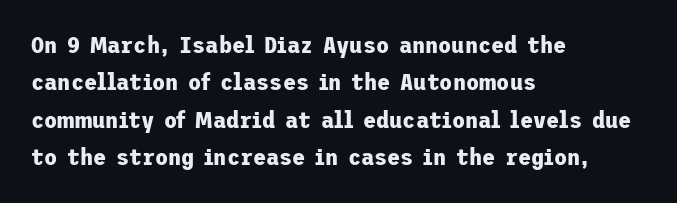
The image shows 24 px bold type, upright; set left-aligned, normal line spacing (1.56x), normal letter spacing, not underlined.
